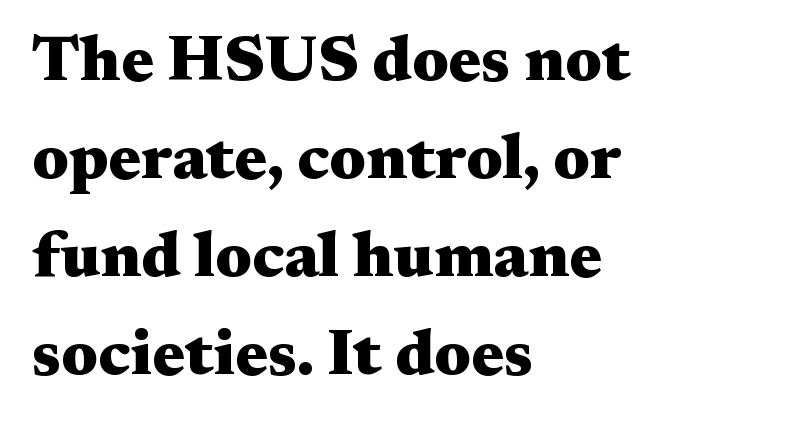
{"serif": "yes", "italic": "no", "bold": "yes", "weight": "heavy", "width": "wide", "stroke_contrast": "medium", "x_height": "medium", "monospaced": "no", "underline": "no", "align": "left", "line_spacing": "normal", "line_spacing_ratio": 1.51, "letter_spacing": "normal", "letter_spacing_em": 0.0, "glyph_px": 65}
